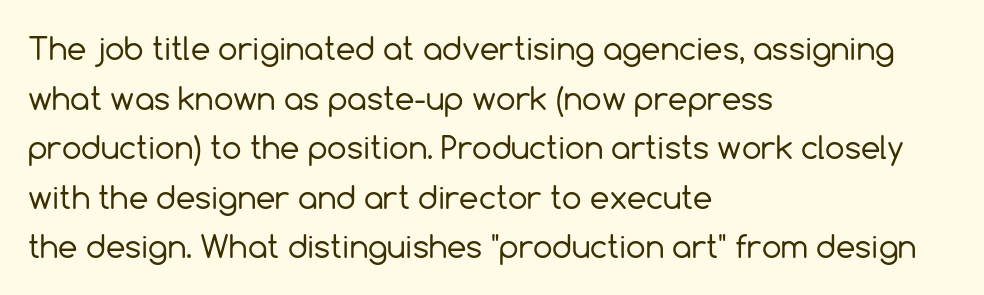
Nope, no serifs anywhere on these letters. These lines were composed using upright roman letters. The font sits on the lighter half of the weight spectrum, regular included. Typeset ragged right — the left edge is the straight one.
